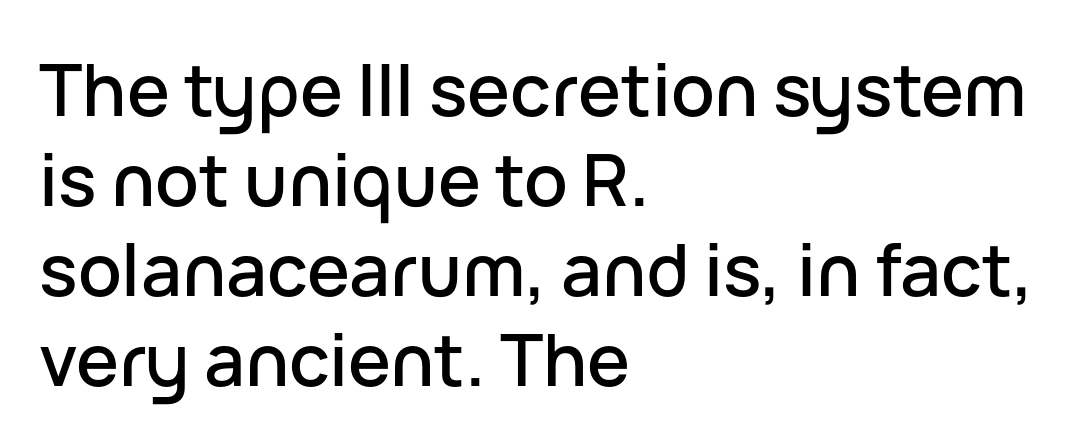
The image shows 72 px sans-serif type, upright; set left-aligned, normal line spacing (1.25x), normal letter spacing, not underlined; low stroke contrast and a medium x-height.
